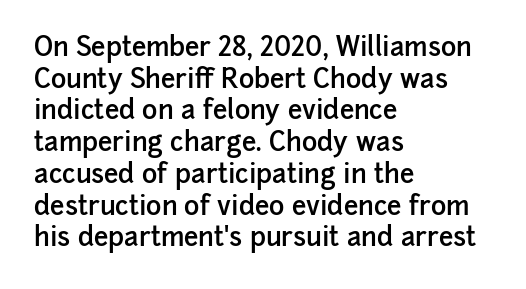
{"italic": "no", "bold": "semi", "underline": "no", "align": "left", "line_spacing_ratio": 1.22, "letter_spacing": "normal", "letter_spacing_em": 0.0, "glyph_px": 26}
